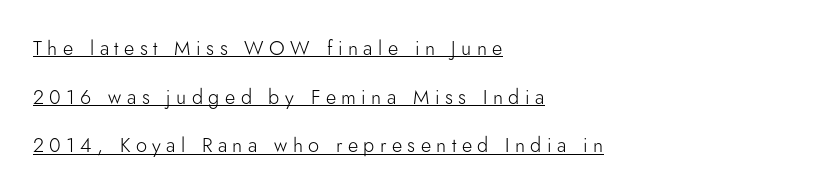
Q: Is the text bold? A: No.
Q: Is the text italic (slanted)? A: No, it is upright.
Q: Is the text underlined? A: Yes.
Q: How is the paragraph aligned? A: Left-aligned.
Q: Is the spacing between letters normal or unusually wide? A: Unusually wide.
Q: Is the spacing between lines tight, normal or loose? A: Loose.
